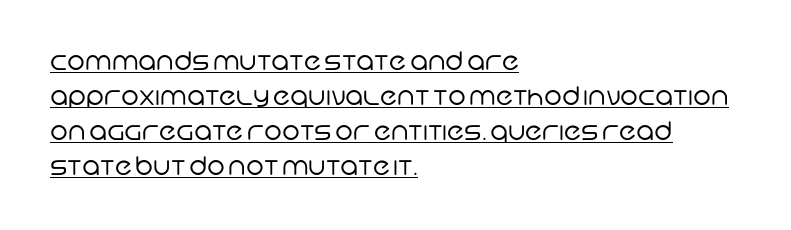
The image shows 25 px text type; set left-aligned, normal line spacing (1.4x), normal letter spacing, underlined.
